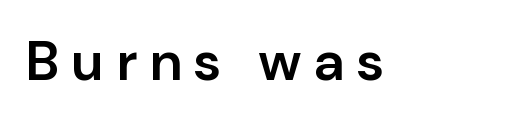
The image shows 55 px semibold sans-serif type, upright; set unusually wide letter spacing (+0.21 em), not underlined; low stroke contrast and a medium x-height.
